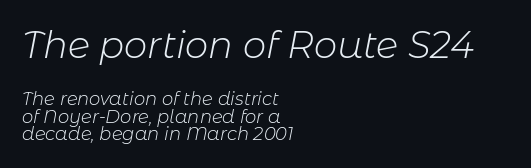
Q: Is the text bold? A: No.
Q: Is the text italic (slanted)? A: Yes, it leans right by about 11 degrees.
Q: Is the text underlined? A: No.
Q: How is the paragraph aligned? A: Left-aligned.
Q: Is the spacing between letters normal or unusually wide? A: Normal.
Q: Is the spacing between lines tight, normal or loose? A: Tight.
Q: Which block of text is set in a larger size, the first (top) or the second (bottom)? A: The first (top) one.
Q: Width (condensed, normal, or wide)? A: Normal.
Q: Stroke contrast? A: Low.
Q: x-height? A: Medium.
Q: Monospaced? A: No.
